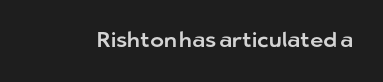
The image shows 21 px text type, upright; set normal letter spacing, not underlined.
